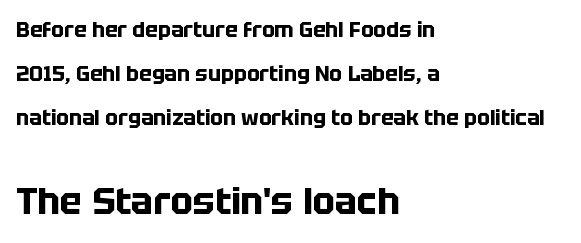
One-word summary of the alignment: left. The line texture is even and compact thanks to regular tracking. Notice how thick the strokes are: this is what a full bold looks like. Honestly, there is no underline to notice here at all. The later block is typeset at a bigger size than the earlier block. Check where the strokes stop: nothing finishes them off — pure sans.
